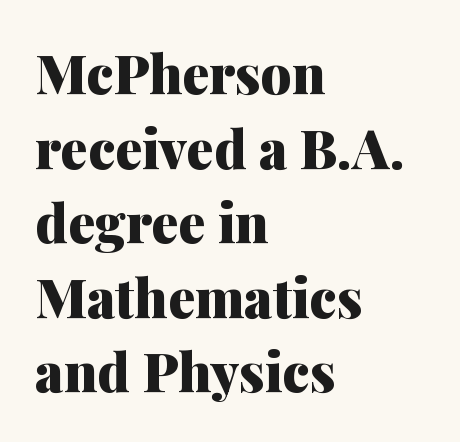
Notice how thick the strokes are: this is what a full bold looks like. The specimen omits any rule beneath the text block's lines. Students, observe: this is what conventionally led text looks like. Notice how the passage keeps a crisp vertical edge on the left only.
